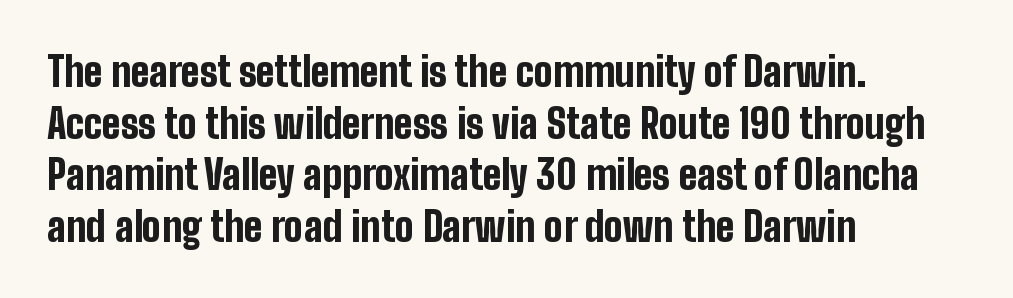
Just letters on the line, the space beneath them empty. In CSS terms this would be text-align: left. This is sans-serif lettering, the kind often seen on screens and signage. Is the letter spacing exaggerated? No — it looks like the ordinary default.
